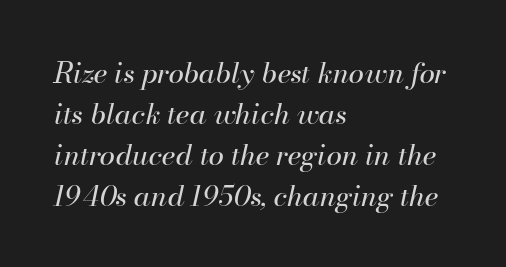
You could call the tracking neutral — neither tight nor loose. Vertically, the passage feels balanced, rows spaced as you'd expect. The passage shown is typed in a proportional face where columns would drift. The passage shown is not underscored anywhere. These lines are set flush left with a ragged right edge. There's an unmistakable incline to the writing here.
